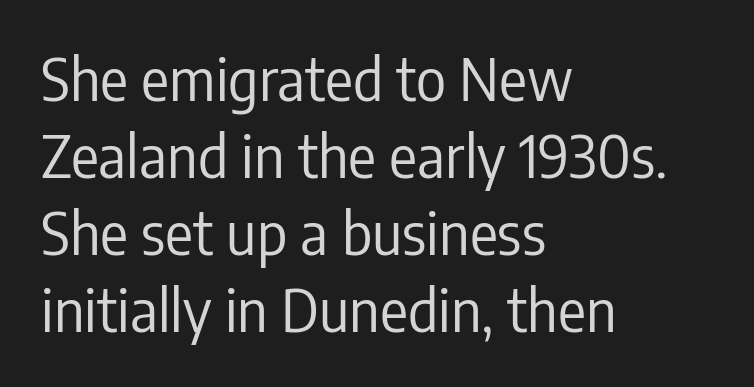
Q: Is the text bold? A: No.
Q: Is the text italic (slanted)? A: No, it is upright.
Q: Is the typeface a serif or a sans-serif typeface? A: Sans-serif.
Q: Is the text underlined? A: No.
Q: How is the paragraph aligned? A: Left-aligned.
Q: Is the spacing between letters normal or unusually wide? A: Normal.
Q: Is the spacing between lines tight, normal or loose? A: Normal.
Q: Width (condensed, normal, or wide)? A: Condensed.
Q: Stroke contrast? A: Low.
Q: x-height? A: Medium.
Q: Monospaced? A: No.
